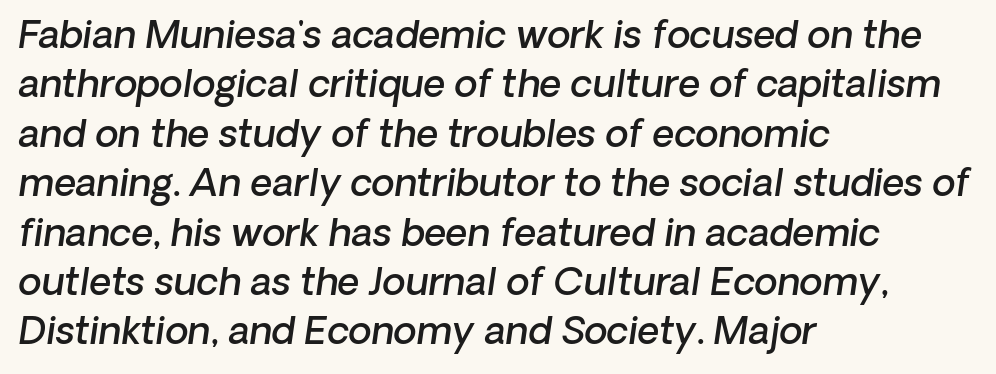
The face used here is rendered with its standard letterfit. Vertical spacing — default. A bare baseline throughout the passage. These lines are rendered in a variable-pitch font. Left-aligned paragraph, ragged on the right.
